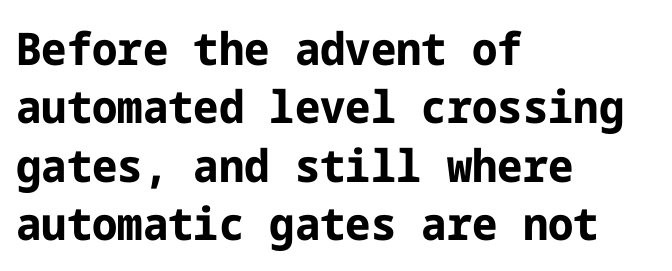
{"serif": "no", "italic": "no", "bold": "yes", "weight": "bold", "width": "normal", "stroke_contrast": "low", "x_height": "medium", "underline": "no", "align": "left", "line_spacing": "normal", "line_spacing_ratio": 1.3, "letter_spacing": "normal", "letter_spacing_em": 0.0, "glyph_px": 45}
